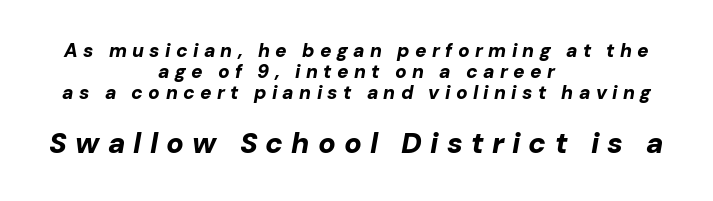
The image shows 29 px bold type, italic (leaning right); set centered, tight line spacing (1.11x), unusually wide letter spacing (+0.28 em), not underlined; the second (bottom) block is 1.53x larger; low stroke contrast and a medium x-height.
